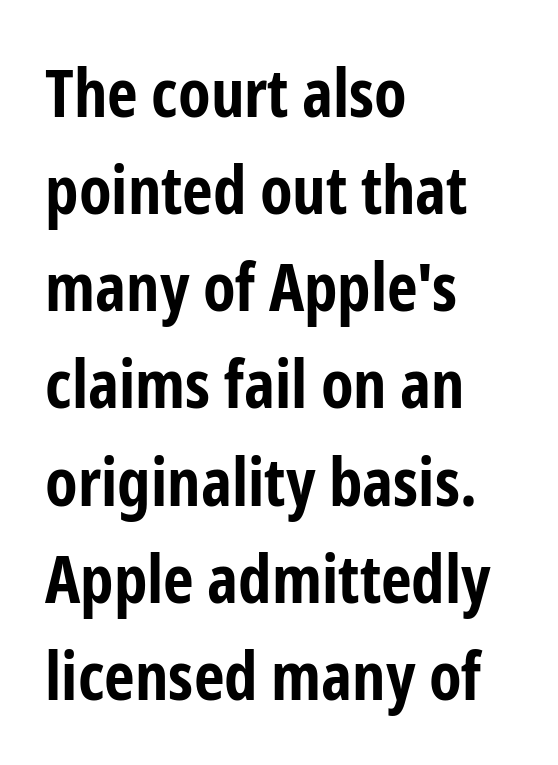
Q: Is the text bold? A: Yes.
Q: Is the text italic (slanted)? A: No, it is upright.
Q: Is the typeface a serif or a sans-serif typeface? A: Sans-serif.
Q: Is the text underlined? A: No.
Q: How is the paragraph aligned? A: Left-aligned.
Q: Is the spacing between letters normal or unusually wide? A: Normal.
Q: Is the spacing between lines tight, normal or loose? A: Normal.
Q: Width (condensed, normal, or wide)? A: Condensed.
Q: Stroke contrast? A: Low.
Q: x-height? A: Medium.
Q: Monospaced? A: No.
